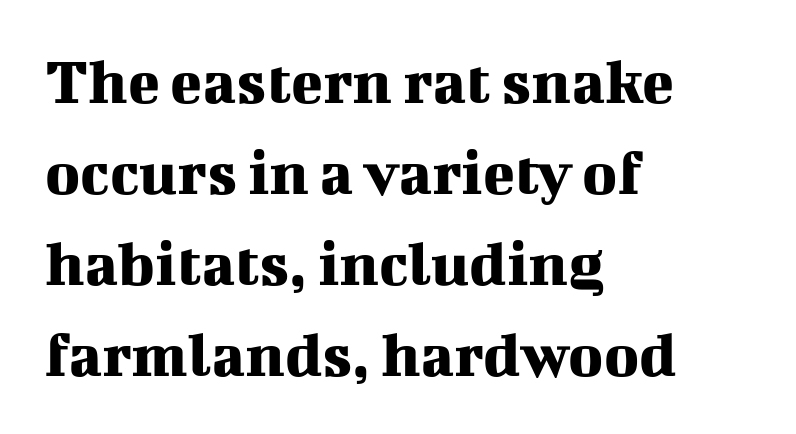
The image shows 66 px serif type, upright; set left-aligned, normal line spacing (1.38x), normal letter spacing, not underlined; medium stroke contrast and a medium x-height.
